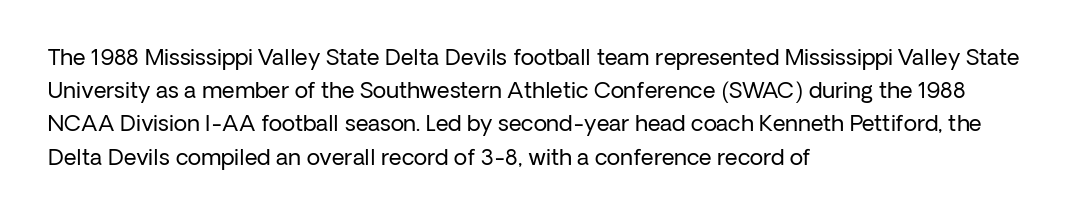
{"italic": "no", "bold": "no", "underline": "no", "align": "left", "line_spacing": "normal", "line_spacing_ratio": 1.51, "letter_spacing": "normal", "letter_spacing_em": 0.0, "glyph_px": 22}
